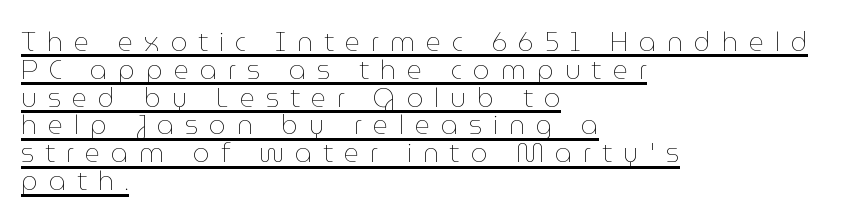
Q: Is the text bold? A: No.
Q: Is the text italic (slanted)? A: No, it is upright.
Q: Is the text underlined? A: Yes.
Q: How is the paragraph aligned? A: Left-aligned.
Q: Is the spacing between letters normal or unusually wide? A: Unusually wide.
Q: Is the spacing between lines tight, normal or loose? A: Tight.
